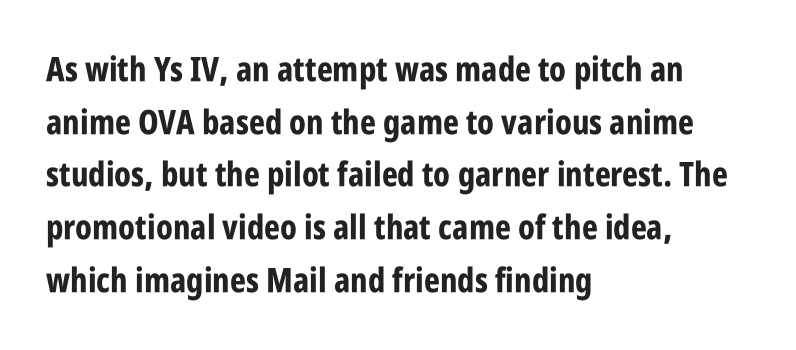
Q: Is the text bold? A: Yes.
Q: Is the text italic (slanted)? A: No, it is upright.
Q: Is the typeface a serif or a sans-serif typeface? A: Sans-serif.
Q: Is the text underlined? A: No.
Q: How is the paragraph aligned? A: Left-aligned.
Q: Is the spacing between letters normal or unusually wide? A: Normal.
Q: Is the spacing between lines tight, normal or loose? A: Normal.
Q: Width (condensed, normal, or wide)? A: Condensed.
Q: Stroke contrast? A: Low.
Q: x-height? A: Large.
Q: Monospaced? A: No.
